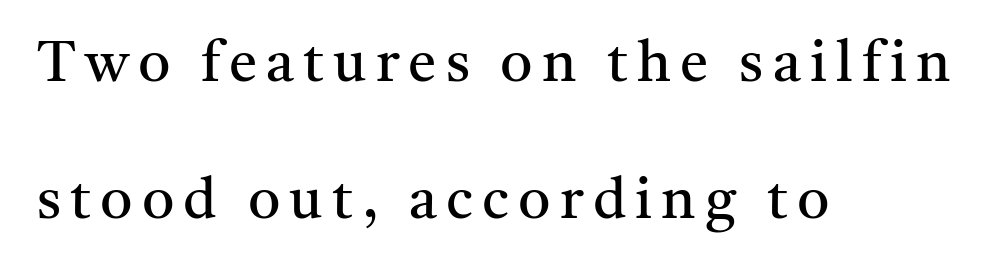
The image shows 57 px regular-weight serif type, upright; set left-aligned, loose line spacing (2.4x), not underlined; medium stroke contrast and a medium x-height.
